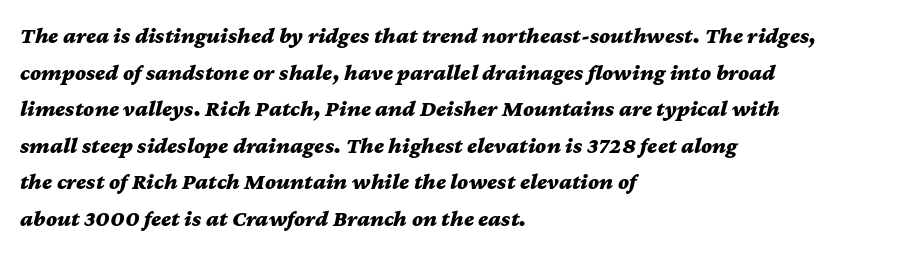
Q: Is the text bold? A: Yes.
Q: Is the text italic (slanted)? A: Yes, it leans right by about 12 degrees.
Q: Is the text underlined? A: No.
Q: How is the paragraph aligned? A: Left-aligned.
Q: Is the spacing between letters normal or unusually wide? A: Normal.
Q: Is the spacing between lines tight, normal or loose? A: Normal.
